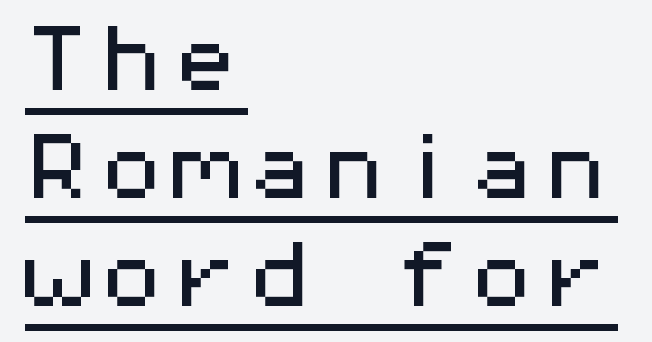
The image shows 74 px wide sans-serif type, upright, monospaced; set left-aligned, normal line spacing (1.46x), normal letter spacing, underlined; medium stroke contrast and a medium x-height.
